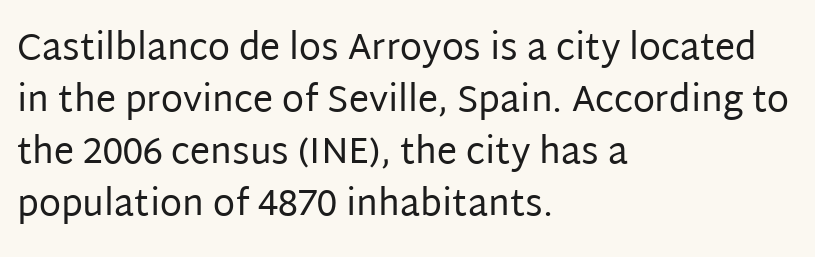
Q: Is the text bold? A: No.
Q: Is the text italic (slanted)? A: No, it is upright.
Q: Is the typeface a serif or a sans-serif typeface? A: Sans-serif.
Q: Is the text underlined? A: No.
Q: How is the paragraph aligned? A: Left-aligned.
Q: Is the spacing between letters normal or unusually wide? A: Normal.
Q: Is the spacing between lines tight, normal or loose? A: Normal.
Q: Width (condensed, normal, or wide)? A: Normal.
Q: Stroke contrast? A: Low.
Q: x-height? A: Large.
Q: Monospaced? A: No.
